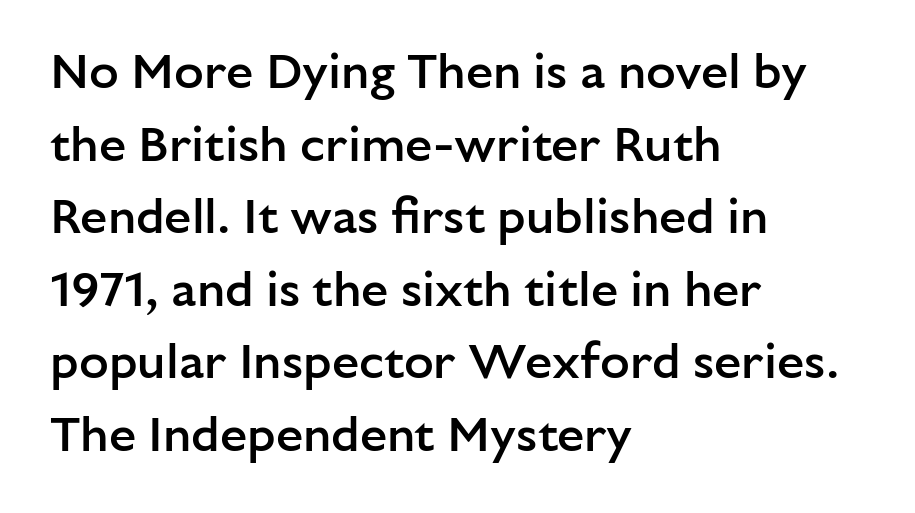
Q: Is the text bold? A: Semi-bold.
Q: Is the text italic (slanted)? A: No, it is upright.
Q: Is the typeface a serif or a sans-serif typeface? A: Sans-serif.
Q: Is the text underlined? A: No.
Q: How is the paragraph aligned? A: Left-aligned.
Q: Is the spacing between letters normal or unusually wide? A: Normal.
Q: Is the spacing between lines tight, normal or loose? A: Normal.
Q: Width (condensed, normal, or wide)? A: Normal.
Q: Stroke contrast? A: Low.
Q: x-height? A: Medium.
Q: Monospaced? A: No.
